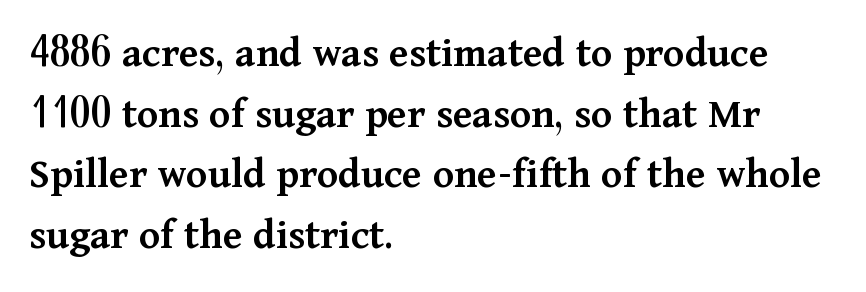
A typesetter would label this face a serif. This sample has the flowing, uneven cadence of proportional lettering. Observe the ordinary spacing: letters are neighbours, not strangers. Quick note: underline off.
